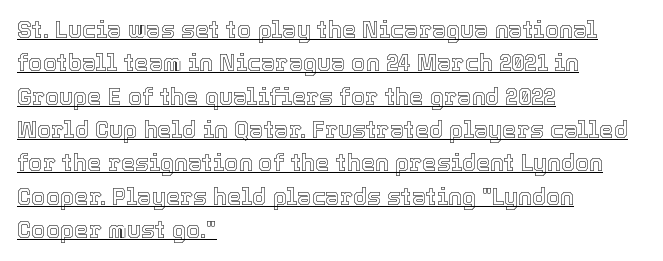
{"italic": "no", "underline": "yes", "align": "left", "line_spacing": "normal", "line_spacing_ratio": 1.45, "letter_spacing": "normal", "letter_spacing_em": 0.0, "glyph_px": 23}
